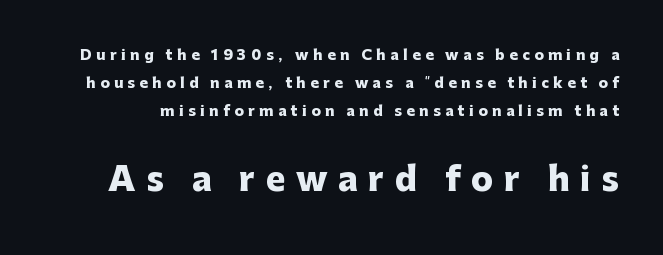
{"serif": "no", "italic": "no", "bold": "yes", "weight": "heavy", "width": "normal", "stroke_contrast": "low", "x_height": "medium", "monospaced": "no", "underline": "no", "line_spacing": "loose", "line_spacing_ratio": 2.0, "letter_spacing": "wide", "letter_spacing_em": 0.32, "larger_block": "second", "size_ratio": 2.36, "glyph_px": 33}
